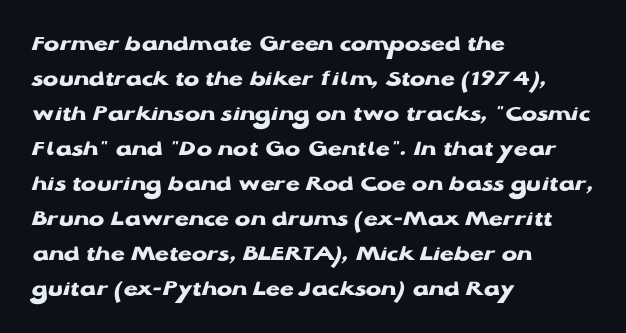
The image shows 23 px bold type, upright; set left-aligned, normal line spacing (1.52x), normal letter spacing, not underlined.
